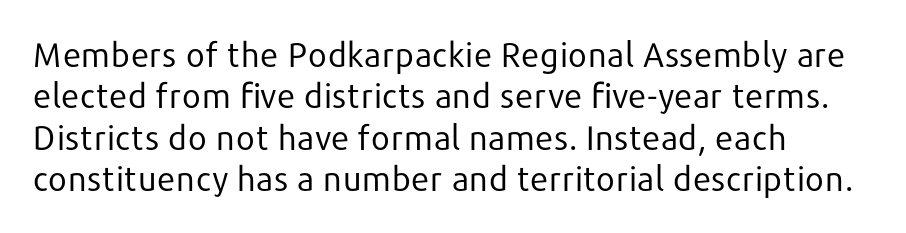
The image shows 34 px regular-weight sans-serif type, upright; set left-aligned, line spacing 1.22x, normal letter spacing, not underlined; low stroke contrast and a medium x-height.
